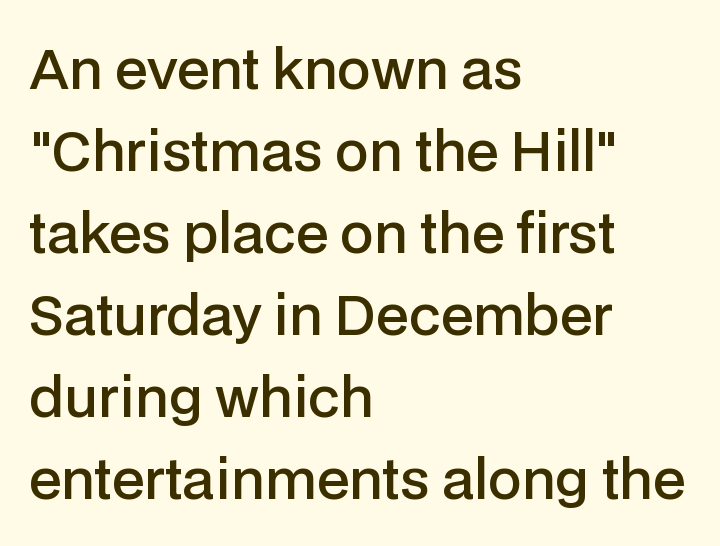
{"serif": "no", "italic": "no", "bold": "semi", "weight": "semibold", "width": "normal", "stroke_contrast": "low", "x_height": "medium", "monospaced": "no", "underline": "no", "align": "left", "line_spacing": "normal", "line_spacing_ratio": 1.52, "letter_spacing": "normal", "letter_spacing_em": 0.0, "glyph_px": 54}
